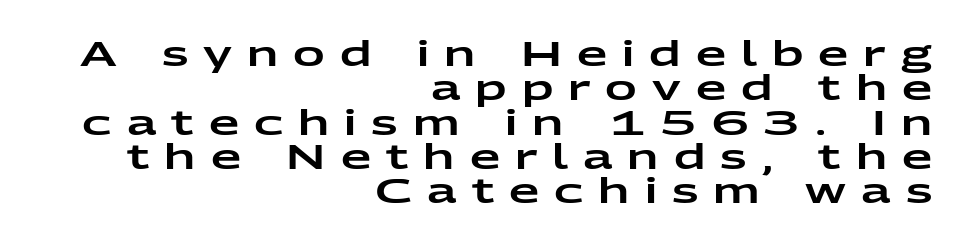
Q: Is the text italic (slanted)? A: No, it is upright.
Q: Is the typeface a serif or a sans-serif typeface? A: Sans-serif.
Q: Is the text underlined? A: No.
Q: How is the paragraph aligned? A: Right-aligned.
Q: Is the spacing between letters normal or unusually wide? A: Unusually wide.
Q: Is the spacing between lines tight, normal or loose? A: Tight.
Q: Width (condensed, normal, or wide)? A: Wide.
Q: Stroke contrast? A: Low.
Q: x-height? A: Medium.
Q: Monospaced? A: No.
